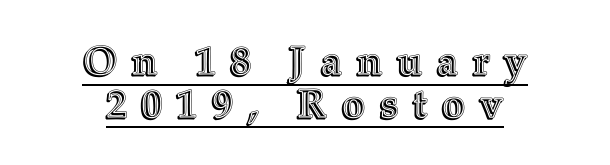
A centered setting, common on invitations and titles, is used for this passage. The typesetter has applied underlining to the passage shown. A typesetter would call this leading minimal, almost set solid. The lettering holds an erect, upright posture throughout. Substantial extra tracking has been applied to these lines.
